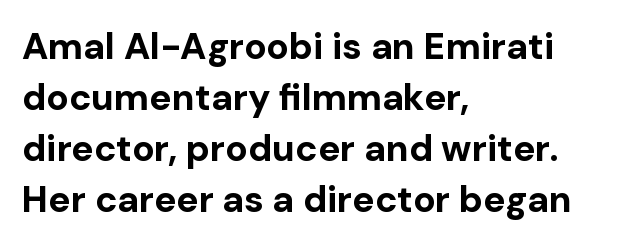
{"serif": "no", "italic": "no", "bold": "yes", "weight": "bold", "width": "normal", "stroke_contrast": "low", "x_height": "medium", "monospaced": "no", "underline": "no", "align": "left", "line_spacing": "normal", "line_spacing_ratio": 1.38, "letter_spacing": "normal", "letter_spacing_em": 0.0, "glyph_px": 37}
